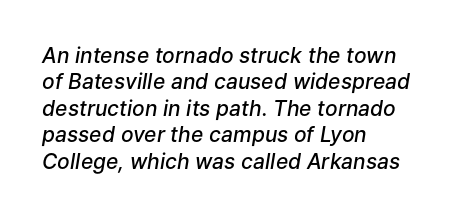
Default kerning and tracking; the words read as compact shapes. If you measured baseline to baseline, you'd find a middling distance. Reading down the block, your eye returns to a fixed left position each line. The whole block is typeset with a tilt.
